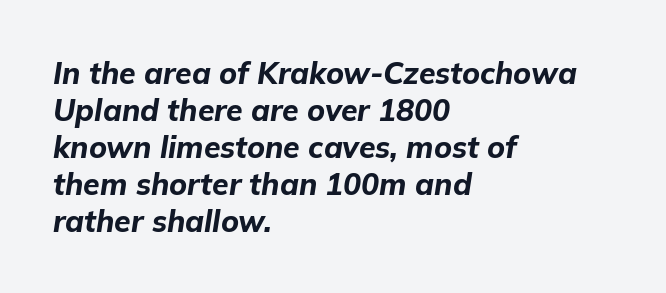
The image shows 30 px bold type, italic (leaning right); set left-aligned, line spacing 1.23x, normal letter spacing, not underlined; low stroke contrast and a medium x-height.
